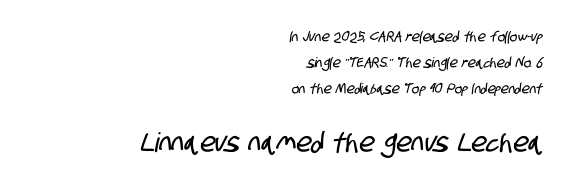
{"underline": "no", "align": "right", "line_spacing_ratio": 1.86, "letter_spacing": "normal", "letter_spacing_em": 0.0, "larger_block": "second", "size_ratio": 1.93, "glyph_px": 27}
